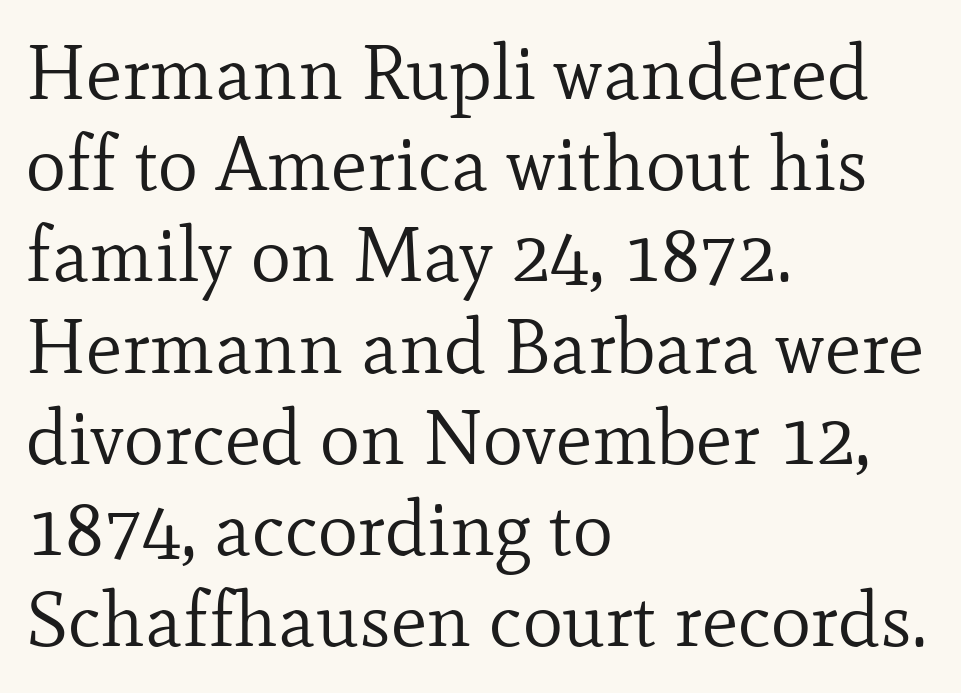
Q: Is the text bold? A: No.
Q: Is the text italic (slanted)? A: No, it is upright.
Q: Is the typeface a serif or a sans-serif typeface? A: Serif.
Q: Is the text underlined? A: No.
Q: How is the paragraph aligned? A: Left-aligned.
Q: Is the spacing between letters normal or unusually wide? A: Normal.
Q: Width (condensed, normal, or wide)? A: Normal.
Q: Stroke contrast? A: Low.
Q: x-height? A: Small.
Q: Monospaced? A: No.
